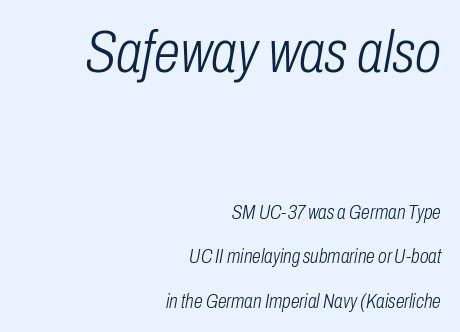
Q: Is the text bold? A: No.
Q: Is the text italic (slanted)? A: Yes, it leans right by about 10 degrees.
Q: Is the text underlined? A: No.
Q: How is the paragraph aligned? A: Right-aligned.
Q: Is the spacing between letters normal or unusually wide? A: Normal.
Q: Is the spacing between lines tight, normal or loose? A: Loose.
Q: Which block of text is set in a larger size, the first (top) or the second (bottom)? A: The first (top) one.
Q: Width (condensed, normal, or wide)? A: Condensed.
Q: Stroke contrast? A: Low.
Q: x-height? A: Medium.
Q: Monospaced? A: No.
